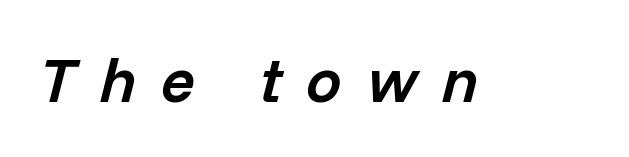
{"italic": "yes", "lean": "right", "slant_degrees": 14, "bold": "semi", "weight": "semibold", "width": "normal", "stroke_contrast": "low", "x_height": "medium", "monospaced": "no", "underline": "no", "letter_spacing": "wide", "letter_spacing_em": 0.39, "glyph_px": 63}
